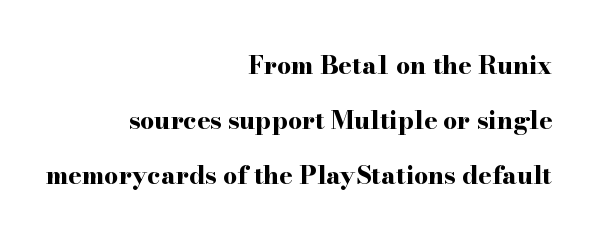
Q: Is the text bold? A: Yes.
Q: Is the text italic (slanted)? A: No, it is upright.
Q: Is the text underlined? A: No.
Q: How is the paragraph aligned? A: Right-aligned.
Q: Is the spacing between letters normal or unusually wide? A: Normal.
Q: Is the spacing between lines tight, normal or loose? A: Loose.
